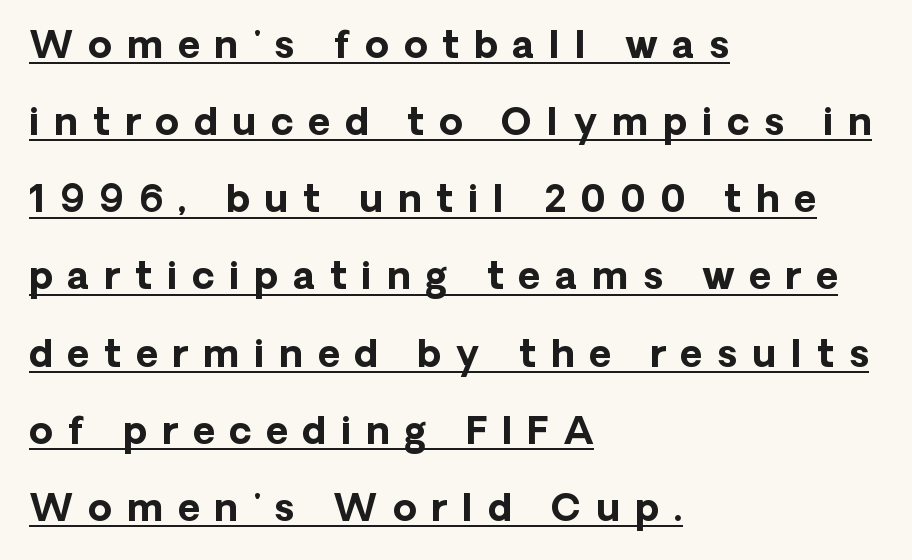
The image shows 38 px bold sans-serif type, upright; set left-aligned, loose line spacing (2.03x), unusually wide letter spacing (+0.39 em), underlined; low stroke contrast and a medium x-height.
